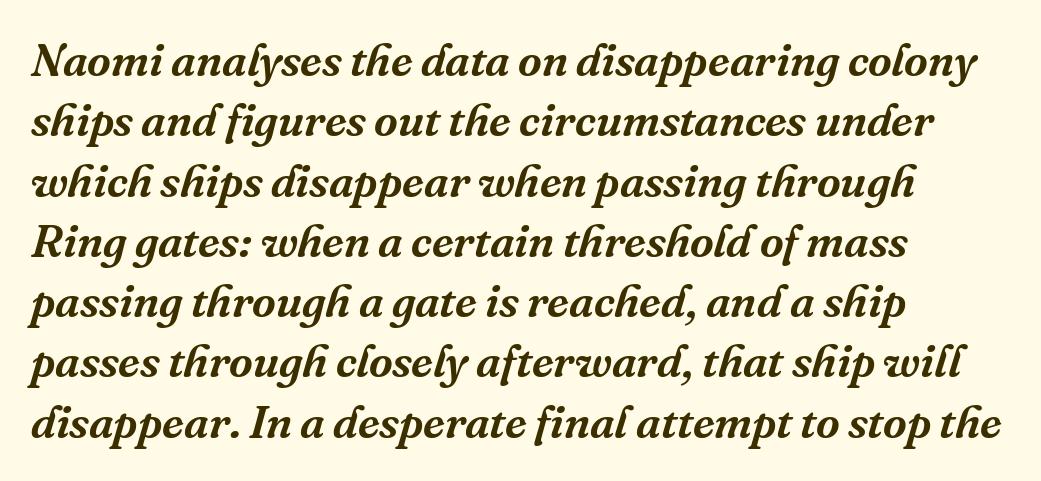
The image shows 46 px serif type, italic (leaning right); set left-aligned, normal line spacing (1.31x), normal letter spacing, not underlined; medium stroke contrast and a medium x-height.
